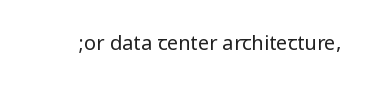
The image shows 20 px text type, upright; set normal letter spacing, not underlined.
